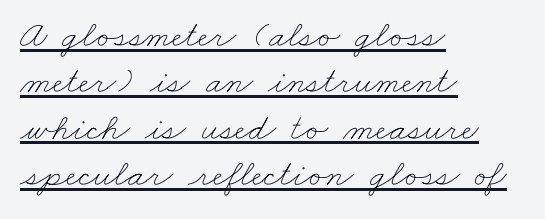
{"bold": "no", "weight": "thin", "width": "wide", "stroke_contrast": "low", "x_height": "small", "monospaced": "no", "underline": "yes", "align": "left", "line_spacing_ratio": 1.22, "letter_spacing": "normal", "letter_spacing_em": 0.0, "glyph_px": 38}
